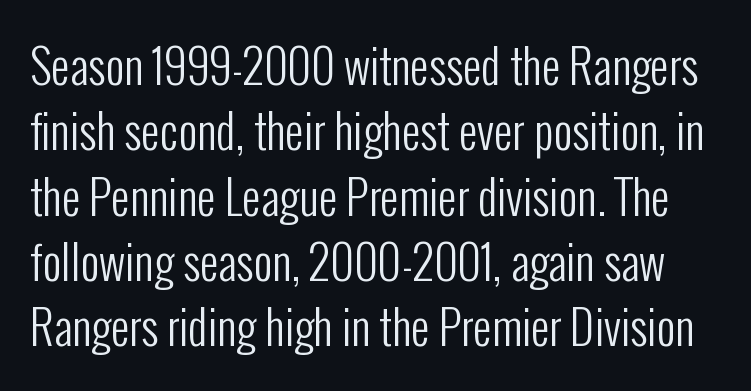
The passage shown is typed in a proportional face where columns would drift. Font category for this specimen: sans-serif. A light-to-regular cut is what we see here. This rendering leaves character spacing at its baseline value. The font's upright variant was chosen for this text.
